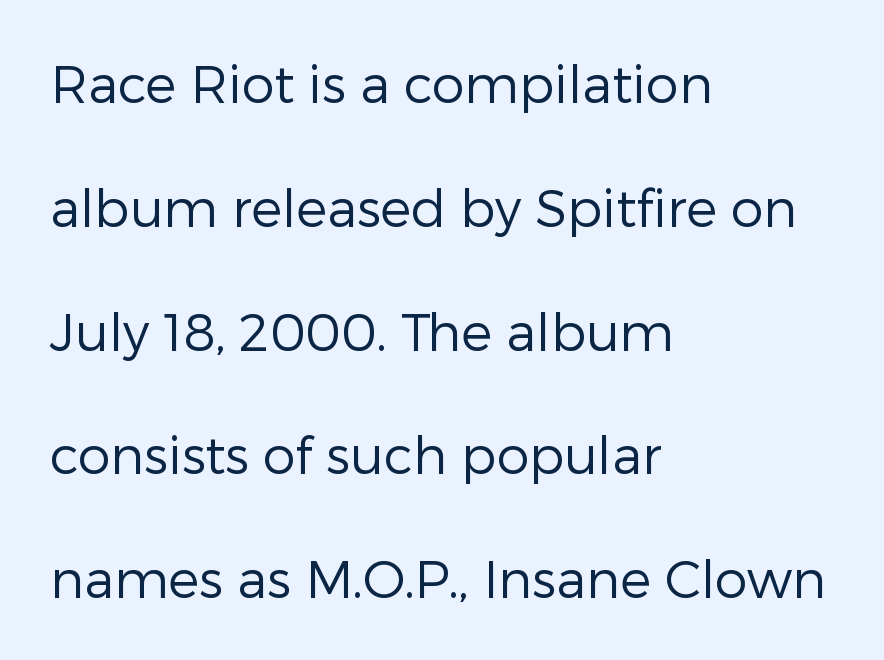
The image shows 52 px regular-weight sans-serif type, upright; set left-aligned, loose line spacing (2.38x), normal letter spacing, not underlined; low stroke contrast and a medium x-height.
